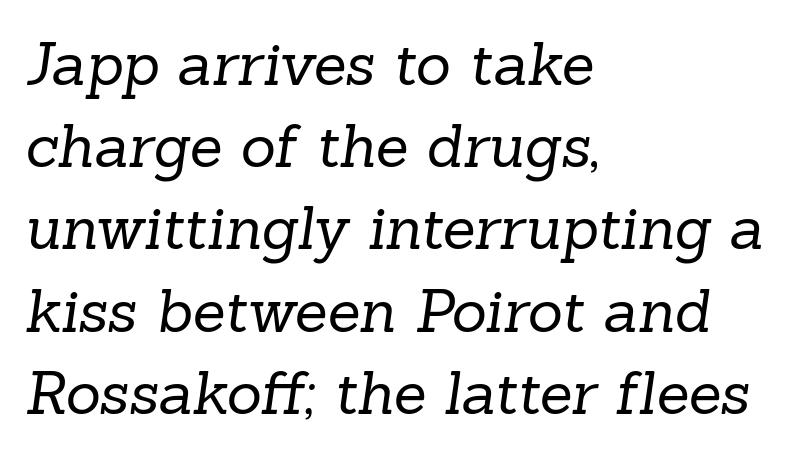
Q: Is the text bold? A: No.
Q: Is the typeface a serif or a sans-serif typeface? A: Serif.
Q: Is the text underlined? A: No.
Q: How is the paragraph aligned? A: Left-aligned.
Q: Is the spacing between letters normal or unusually wide? A: Normal.
Q: Is the spacing between lines tight, normal or loose? A: Normal.
Q: Width (condensed, normal, or wide)? A: Normal.
Q: Stroke contrast? A: Low.
Q: x-height? A: Medium.
Q: Monospaced? A: No.
